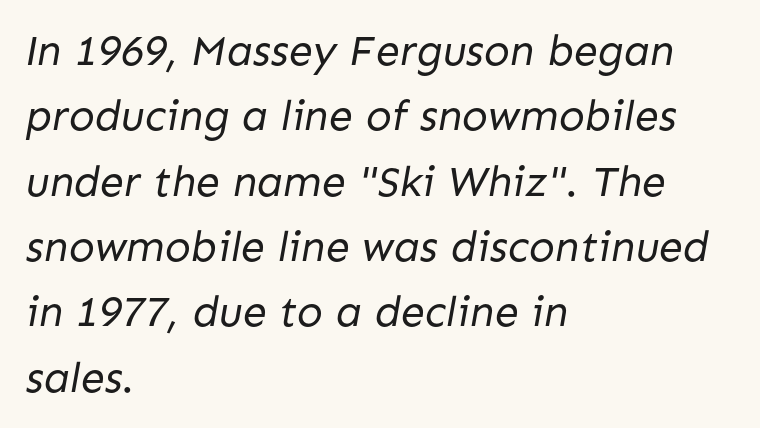
{"serif": "no", "bold": "no", "weight": "regular", "width": "normal", "stroke_contrast": "low", "x_height": "medium", "monospaced": "no", "underline": "no", "align": "left", "line_spacing": "normal", "line_spacing_ratio": 1.52, "letter_spacing": "normal", "letter_spacing_em": 0.0, "glyph_px": 43}
